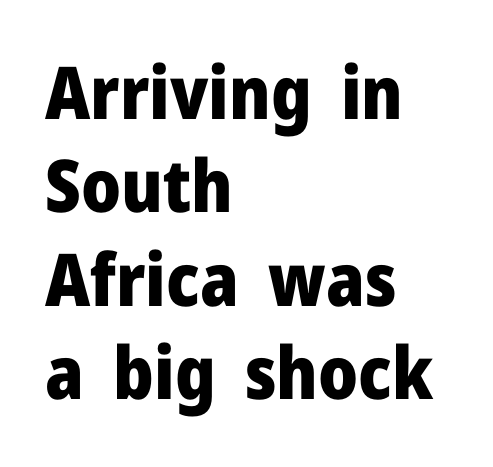
Q: Is the text bold? A: Yes.
Q: Is the text italic (slanted)? A: No, it is upright.
Q: Is the typeface a serif or a sans-serif typeface? A: Sans-serif.
Q: Is the text underlined? A: No.
Q: How is the paragraph aligned? A: Left-aligned.
Q: Is the spacing between letters normal or unusually wide? A: Normal.
Q: Is the spacing between lines tight, normal or loose? A: Normal.
Q: Width (condensed, normal, or wide)? A: Normal.
Q: Stroke contrast? A: Low.
Q: x-height? A: Medium.
Q: Monospaced? A: No.
